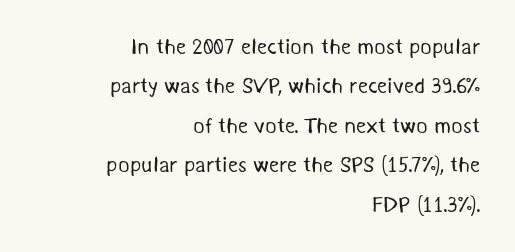
Q: Is the text bold? A: No.
Q: Is the text underlined? A: No.
Q: How is the paragraph aligned? A: Right-aligned.
Q: Is the spacing between letters normal or unusually wide? A: Normal.
